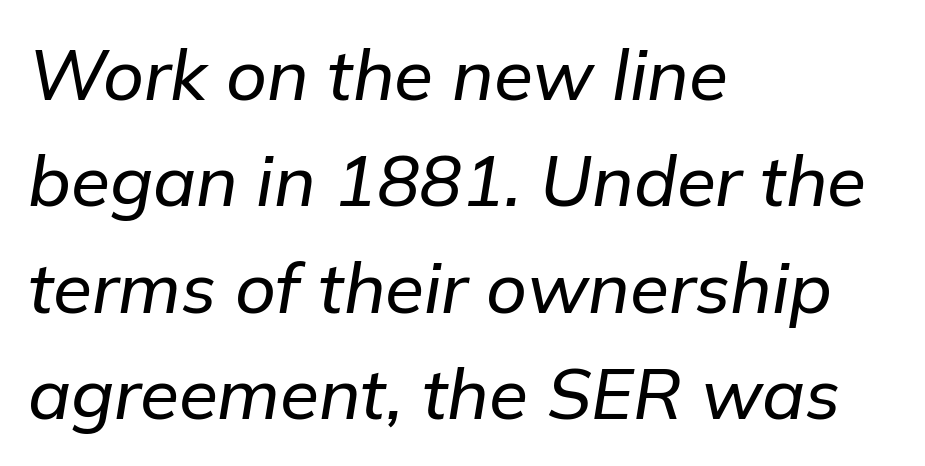
The image shows 71 px text type, italic (leaning right); set left-aligned, normal line spacing (1.5x), normal letter spacing, not underlined; low stroke contrast and a medium x-height.
